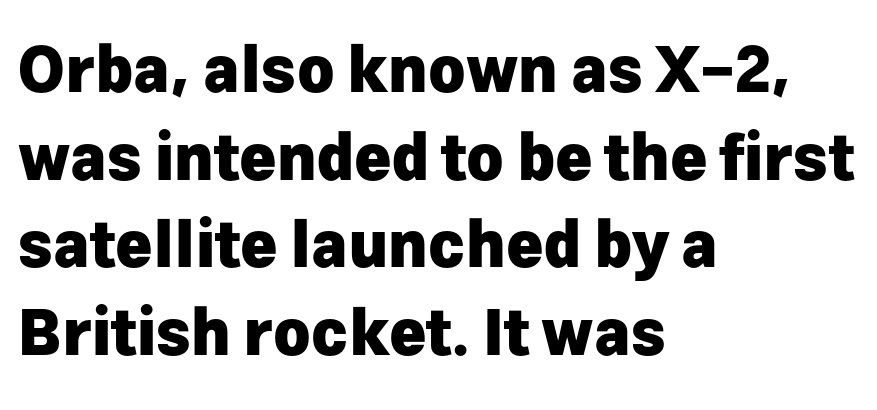
Q: Is the text bold? A: Yes.
Q: Is the text italic (slanted)? A: No, it is upright.
Q: Is the typeface a serif or a sans-serif typeface? A: Sans-serif.
Q: Is the text underlined? A: No.
Q: How is the paragraph aligned? A: Left-aligned.
Q: Is the spacing between letters normal or unusually wide? A: Normal.
Q: Is the spacing between lines tight, normal or loose? A: Normal.
Q: Width (condensed, normal, or wide)? A: Normal.
Q: Stroke contrast? A: Low.
Q: x-height? A: Medium.
Q: Monospaced? A: No.
